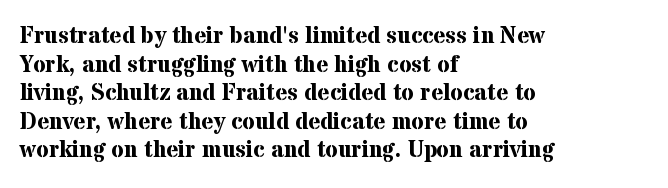
The image shows 23 px bold type, upright; set left-aligned, line spacing 1.24x, normal letter spacing, not underlined.
